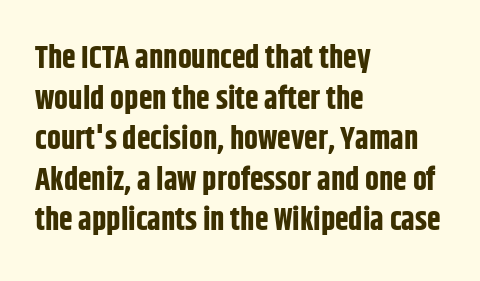
{"serif": "no", "italic": "no", "bold": "yes", "weight": "bold", "width": "condensed", "stroke_contrast": "low", "x_height": "large", "monospaced": "no", "underline": "no", "align": "left", "line_spacing": "normal", "line_spacing_ratio": 1.31, "letter_spacing": "normal", "letter_spacing_em": 0.0, "glyph_px": 31}
